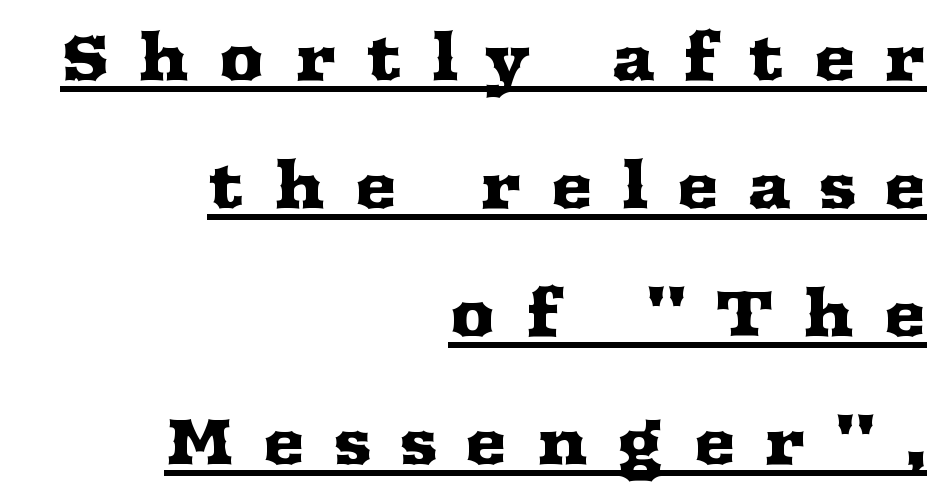
The image shows 64 px wide serif type, upright; set right-aligned, loose line spacing (2.0x), unusually wide letter spacing (+0.44 em), underlined; medium stroke contrast and a medium x-height.
